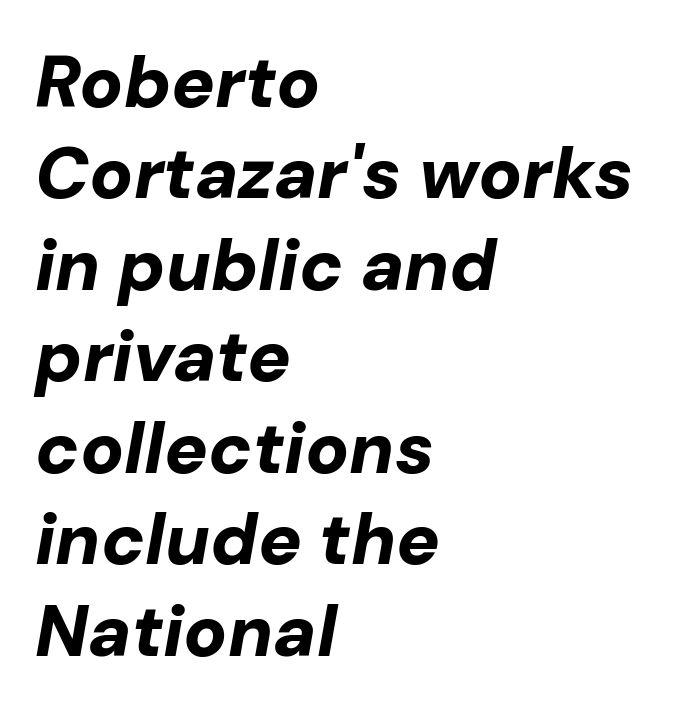
The image shows 72 px bold type, italic (leaning right); set left-aligned, normal line spacing (1.27x), normal letter spacing, not underlined; low stroke contrast and a medium x-height.
